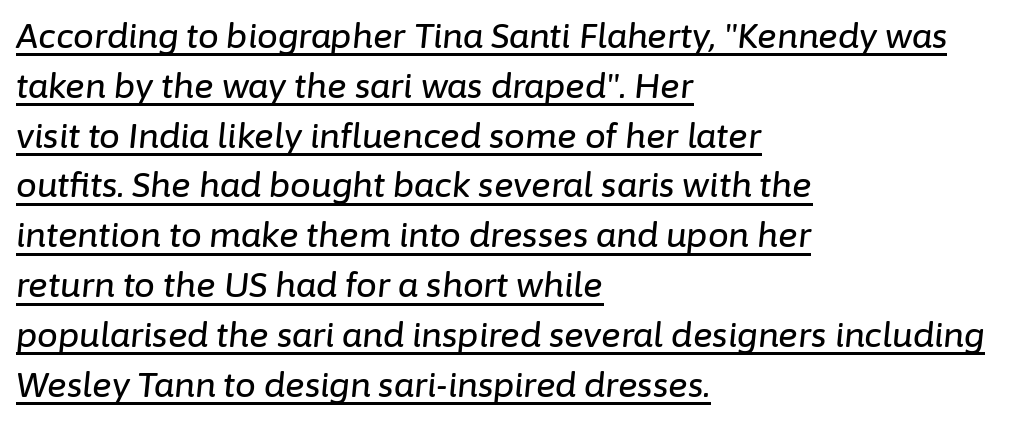
{"italic": "yes", "lean": "right", "slant_degrees": 6, "width": "normal", "stroke_contrast": "low", "x_height": "medium", "monospaced": "no", "underline": "yes", "align": "left", "line_spacing": "normal", "line_spacing_ratio": 1.51, "letter_spacing": "normal", "letter_spacing_em": 0.0, "glyph_px": 33}
